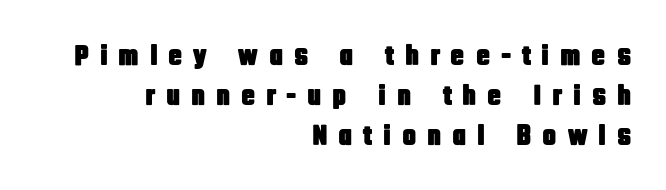
Q: Is the text italic (slanted)? A: No, it is upright.
Q: Is the typeface a serif or a sans-serif typeface? A: Sans-serif.
Q: Is the text underlined? A: No.
Q: How is the paragraph aligned? A: Right-aligned.
Q: Is the spacing between letters normal or unusually wide? A: Unusually wide.
Q: Is the spacing between lines tight, normal or loose? A: Normal.
Q: Width (condensed, normal, or wide)? A: Condensed.
Q: Stroke contrast? A: Low.
Q: x-height? A: Large.
Q: Monospaced? A: No.
